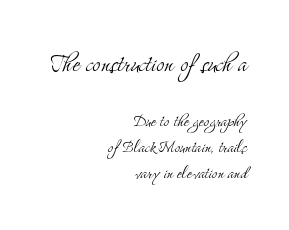
{"serif": "yes", "bold": "no", "weight": "light", "width": "condensed", "stroke_contrast": "medium", "x_height": "small", "monospaced": "no", "underline": "no", "align": "right", "line_spacing": "normal", "line_spacing_ratio": 1.25, "letter_spacing": "normal", "letter_spacing_em": 0.0, "larger_block": "first", "size_ratio": 1.48, "glyph_px": 31}
